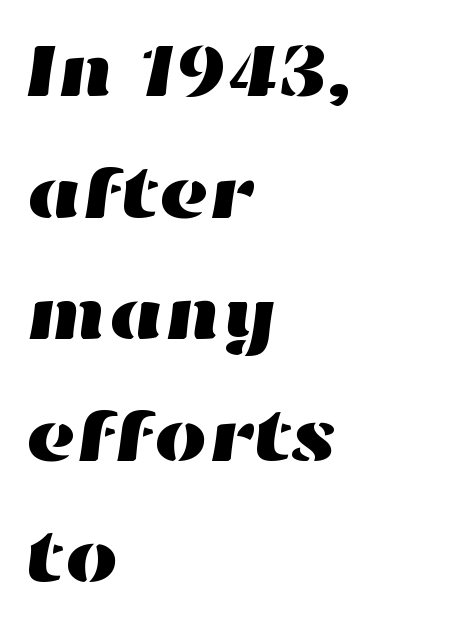
Q: Is the text underlined? A: No.
Q: How is the paragraph aligned? A: Left-aligned.
Q: Is the spacing between letters normal or unusually wide? A: Normal.
Q: Is the spacing between lines tight, normal or loose? A: Normal.
Q: Width (condensed, normal, or wide)? A: Wide.
Q: Stroke contrast? A: High.
Q: x-height? A: Medium.
Q: Monospaced? A: No.
